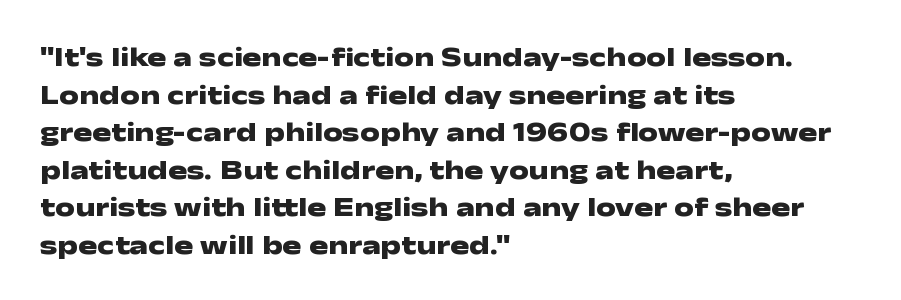
{"serif": "no", "italic": "no", "bold": "yes", "weight": "heavy", "width": "wide", "stroke_contrast": "low", "x_height": "medium", "monospaced": "no", "underline": "no", "align": "left", "line_spacing": "normal", "line_spacing_ratio": 1.34, "letter_spacing": "normal", "letter_spacing_em": 0.0, "glyph_px": 28}
